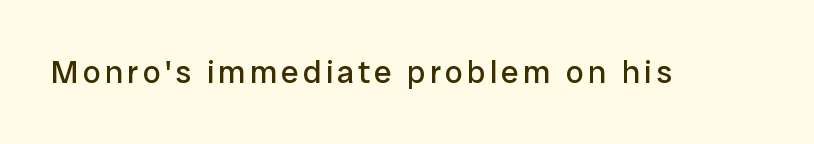
{"serif": "no", "italic": "no", "bold": "no", "weight": "regular", "width": "normal", "stroke_contrast": "low", "x_height": "medium", "monospaced": "no", "underline": "no", "glyph_px": 32}
